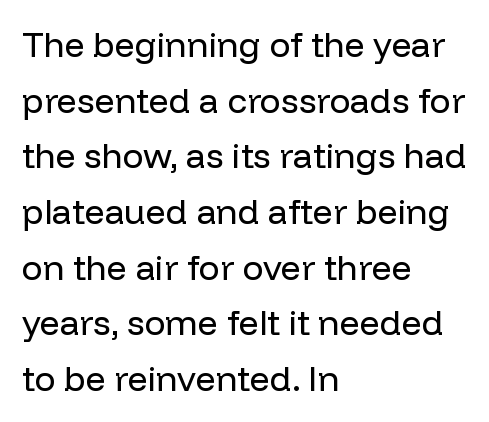
{"serif": "no", "italic": "no", "bold": "no", "weight": "regular", "width": "normal", "stroke_contrast": "low", "x_height": "medium", "monospaced": "no", "underline": "no", "align": "left", "line_spacing": "normal", "line_spacing_ratio": 1.59, "letter_spacing": "normal", "letter_spacing_em": 0.0, "glyph_px": 35}
